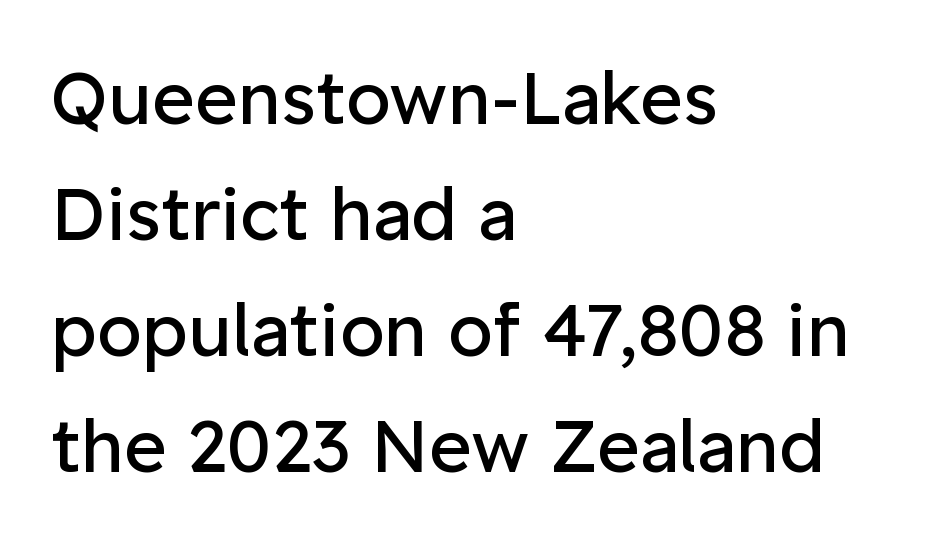
A student would call this left alignment; a typographer would say flush left, rag right. No letter is thick-stroked: the sample isn't bold. Is there much room between lines? A standard amount, neither cramped nor airy. The letters advance in unequal steps, a hallmark of proportional type.
